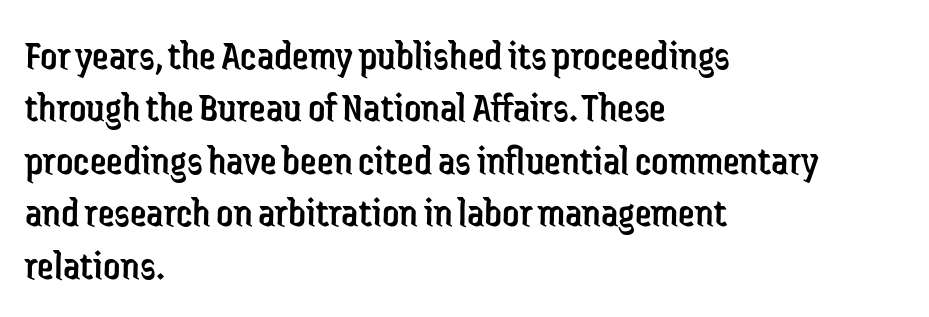
{"serif": "no", "italic": "no", "bold": "no", "weight": "regular", "width": "condensed", "stroke_contrast": "low", "x_height": "medium", "monospaced": "no", "underline": "no", "align": "left", "line_spacing": "normal", "line_spacing_ratio": 1.25, "letter_spacing": "normal", "letter_spacing_em": 0.0, "glyph_px": 42}
